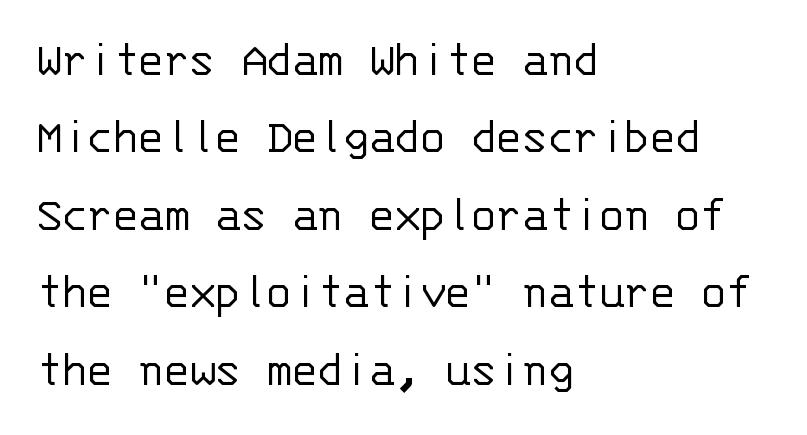
The image shows 52 px light sans-serif type, upright, monospaced; set left-aligned, normal line spacing (1.49x), normal letter spacing, not underlined; low stroke contrast and a large x-height.
